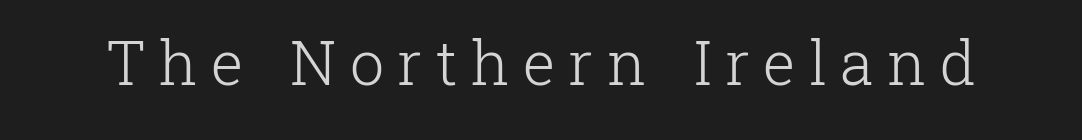
{"serif": "yes", "italic": "no", "bold": "no", "weight": "light", "width": "normal", "stroke_contrast": "low", "x_height": "medium", "monospaced": "no", "underline": "no", "letter_spacing": "wide", "letter_spacing_em": 0.22, "glyph_px": 61}
